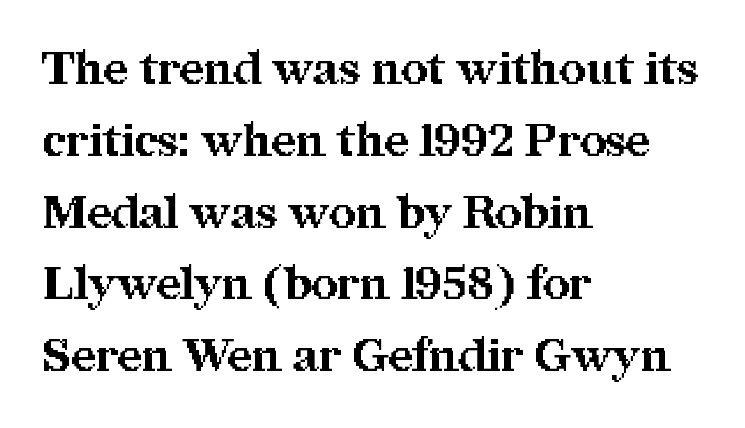
Q: Is the text bold? A: Yes.
Q: Is the text italic (slanted)? A: No, it is upright.
Q: Is the typeface a serif or a sans-serif typeface? A: Serif.
Q: Is the text underlined? A: No.
Q: How is the paragraph aligned? A: Left-aligned.
Q: Is the spacing between letters normal or unusually wide? A: Normal.
Q: Is the spacing between lines tight, normal or loose? A: Normal.
Q: Width (condensed, normal, or wide)? A: Normal.
Q: Stroke contrast? A: Medium.
Q: x-height? A: Medium.
Q: Monospaced? A: No.
